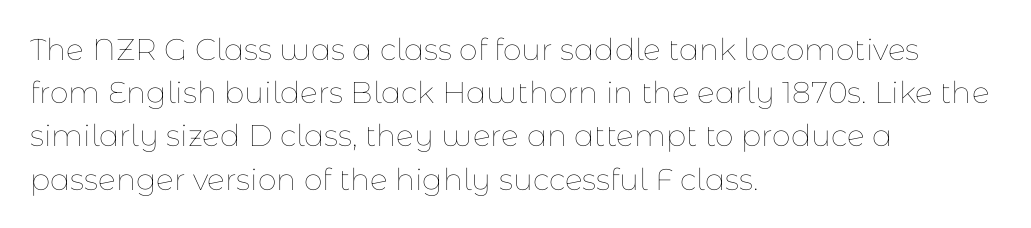
{"italic": "no", "bold": "no", "weight": "thin", "width": "normal", "stroke_contrast": "low", "x_height": "medium", "monospaced": "no", "underline": "no", "align": "left", "line_spacing": "normal", "line_spacing_ratio": 1.44, "letter_spacing": "normal", "letter_spacing_em": 0.0, "glyph_px": 30}
